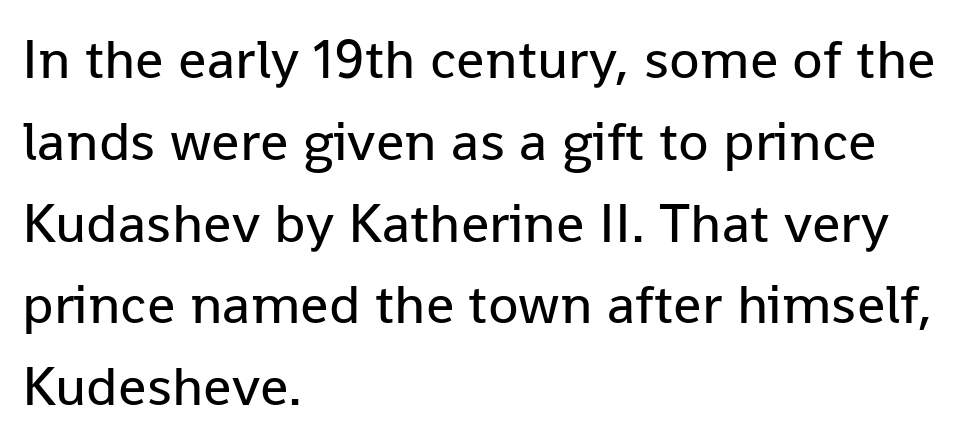
The image shows 56 px regular-weight sans-serif type, upright; set left-aligned, normal line spacing (1.46x), normal letter spacing, not underlined; low stroke contrast and a medium x-height.
